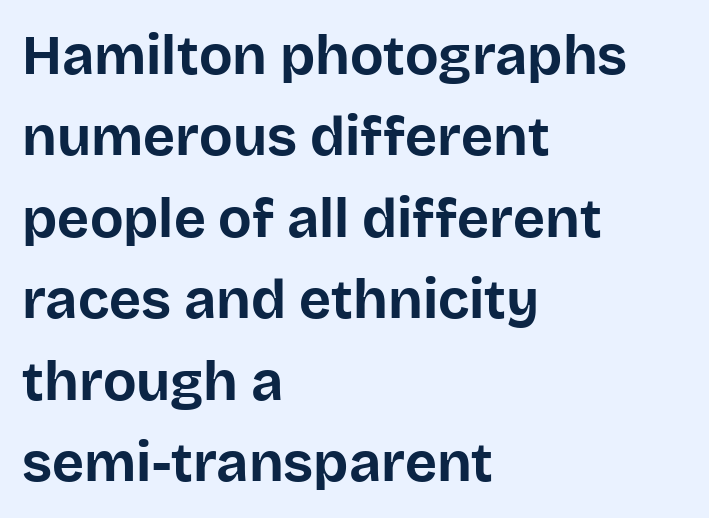
The paragraph shown leans on its left margin. This sample uses plain, unmodified letter spacing. Do the characters align in a grid? No, the font is proportional. Nothing sits at the stroke ends, so this counts as sans-serif. Notice how descenders clear the ascenders below comfortably — that's standard leading.
